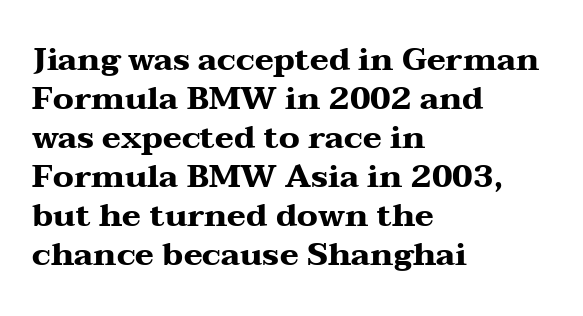
{"serif": "yes", "italic": "no", "bold": "yes", "weight": "heavy", "width": "wide", "stroke_contrast": "medium", "x_height": "medium", "monospaced": "no", "underline": "no", "align": "left", "line_spacing_ratio": 1.22, "letter_spacing": "normal", "letter_spacing_em": 0.0, "glyph_px": 32}
